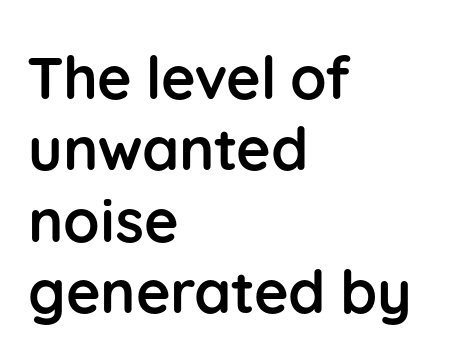
The image shows 59 px semibold sans-serif type, upright; set left-aligned, line spacing 1.21x, normal letter spacing, not underlined; low stroke contrast and a medium x-height.
